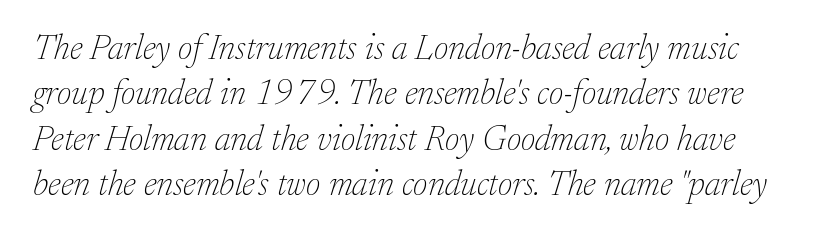
The image shows 35 px thin serif type, italic (leaning right); set normal line spacing (1.3x), normal letter spacing, not underlined; low stroke contrast and a medium x-height.
